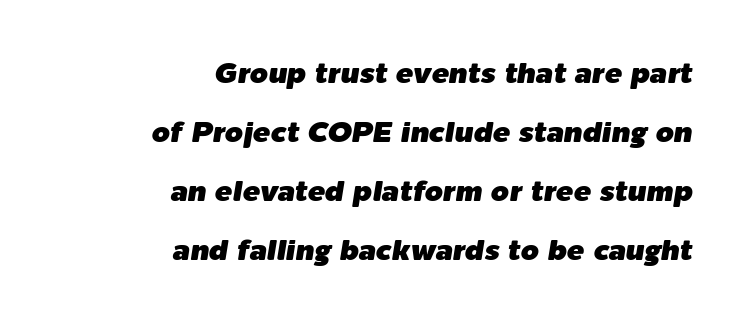
Short and long lines alike share a common ending point at right. Baseline-to-baseline distance is far greater than the letter height. The letters are slanted; this is an italic face. Tracking value appears to be zero — textbook default spacing. Spacing verdict: proportional, widths tailored to each character.
